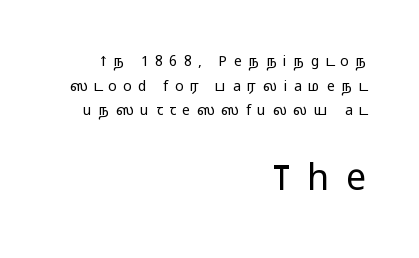
The image shows 36 px light, wide sans-serif type, upright; set right-aligned, line spacing 1.76x, unusually wide letter spacing (+0.47 em), not underlined; the second (bottom) block is 2.57x larger; low stroke contrast and a medium x-height.
